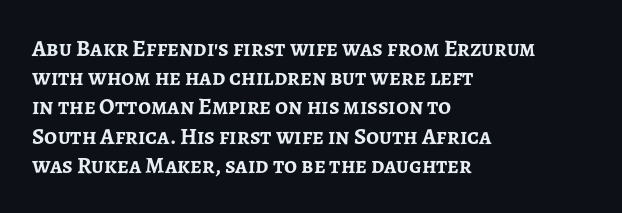
Is the block centered? No — it sits flush against the left margin. Strong, thick strokes mark this as bold type. Plain, unruled lines of type. Nothing unusual about the tracking: characters are spaced as the font intends. When letters stand straight like this, we call the style roman or upright. One glance says typical: line gaps are just what's usual.
